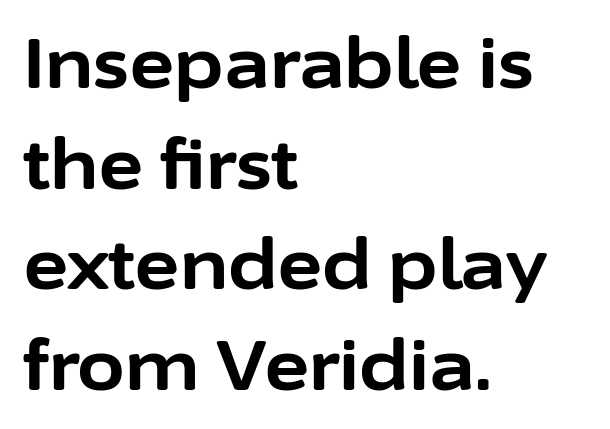
When letters stand straight like this, we call the style roman or upright. Nothing sits at the stroke ends, so this counts as sans-serif. The rendering uses a bold face; every stroke is thick and dark. Each line starts at the same left margin while the right side varies. Leading matches the norm, producing a regular column. What stands out about the letter spacing? Nothing — it is the standard amount.
